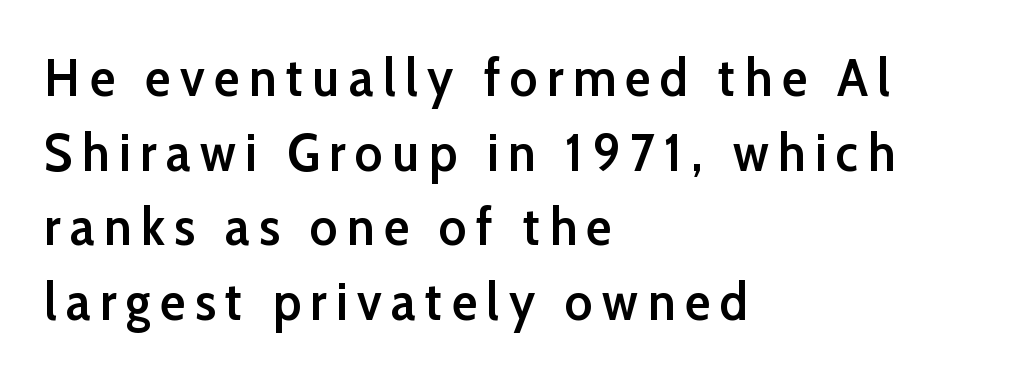
The image shows 53 px semibold sans-serif type, upright; set left-aligned, normal line spacing (1.41x), not underlined; low stroke contrast and a medium x-height.
